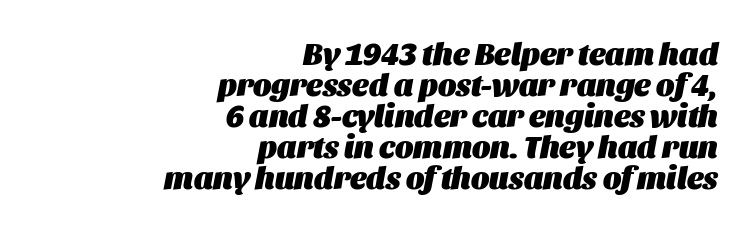
The image shows 31 px heavy type, italic (leaning right); set right-aligned, tight line spacing (1.0x), normal letter spacing, not underlined; medium stroke contrast and a large x-height.
